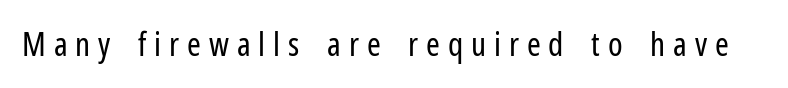
Q: Is the text bold? A: No.
Q: Is the text italic (slanted)? A: No, it is upright.
Q: Is the typeface a serif or a sans-serif typeface? A: Sans-serif.
Q: Is the text underlined? A: No.
Q: Is the spacing between letters normal or unusually wide? A: Unusually wide.
Q: Width (condensed, normal, or wide)? A: Condensed.
Q: Stroke contrast? A: Low.
Q: x-height? A: Medium.
Q: Monospaced? A: No.
